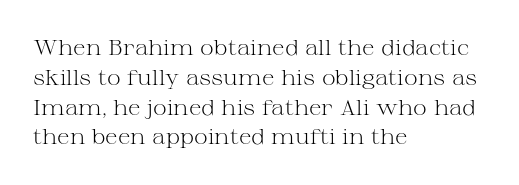
The image shows 21 px text type, upright; set left-aligned, normal line spacing (1.42x), normal letter spacing, not underlined.
